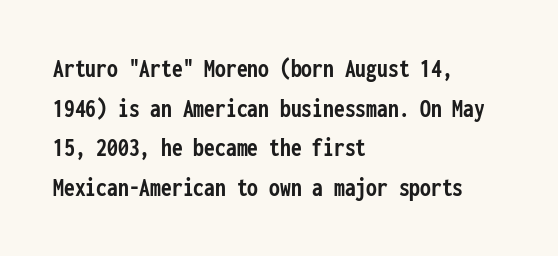
The glyphs are unaccompanied by any horizontal stroke below them. The characters look thick and weighty, a clear bold. Horizontally, the lines are justified to the leading edge only. Successive baselines arrive at the customary interval. Ordinary non-slanted type is in use.
